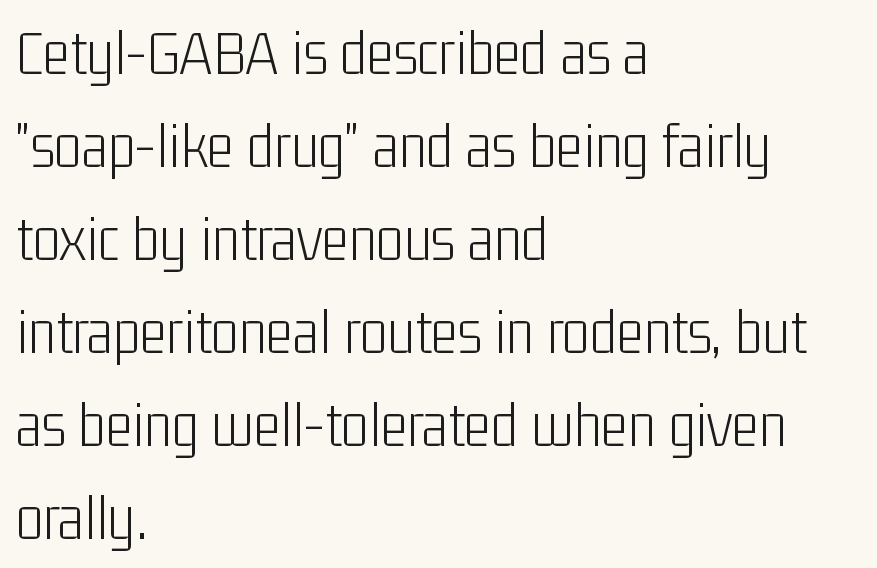
{"serif": "no", "italic": "no", "bold": "no", "weight": "light", "width": "condensed", "stroke_contrast": "low", "x_height": "medium", "monospaced": "no", "underline": "no", "align": "left", "line_spacing": "normal", "line_spacing_ratio": 1.43, "letter_spacing": "normal", "letter_spacing_em": 0.0, "glyph_px": 65}
